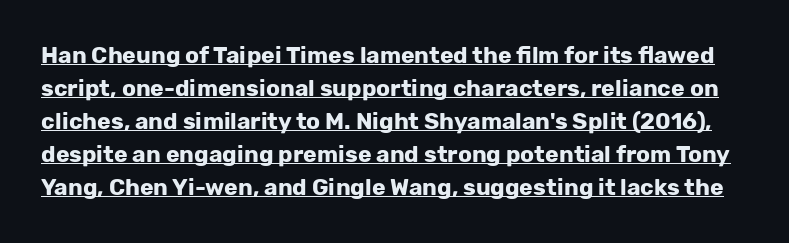
Q: Is the text bold? A: Yes.
Q: Is the text italic (slanted)? A: No, it is upright.
Q: Is the text underlined? A: Yes.
Q: Is the spacing between letters normal or unusually wide? A: Normal.
Q: Is the spacing between lines tight, normal or loose? A: Normal.
